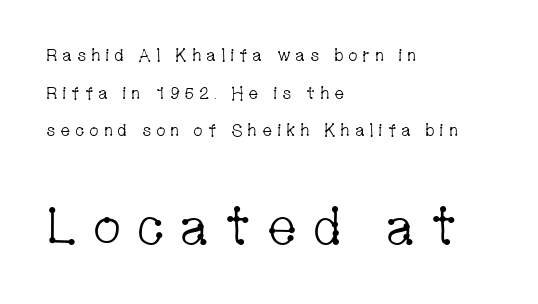
The image shows 52 px light, condensed serif type, upright; set left-aligned, loose line spacing (2.21x), unusually wide letter spacing (+0.27 em), not underlined; the second (bottom) block is 3.06x larger; low stroke contrast and a medium x-height.
